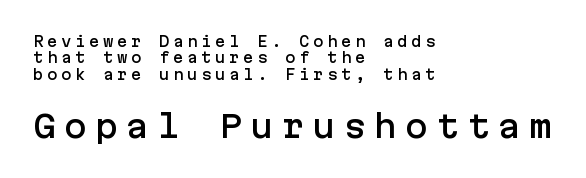
{"serif": "no", "italic": "no", "width": "normal", "stroke_contrast": "low", "x_height": "medium", "underline": "no", "align": "left", "line_spacing_ratio": 1.17, "letter_spacing": "wide", "letter_spacing_em": 0.25, "larger_block": "second", "size_ratio": 2.21, "glyph_px": 31}
